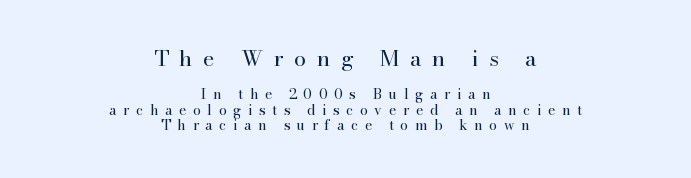
Q: Is the text bold? A: No.
Q: Is the text italic (slanted)? A: No, it is upright.
Q: Is the text underlined? A: No.
Q: How is the paragraph aligned? A: Centered.
Q: Is the spacing between letters normal or unusually wide? A: Unusually wide.
Q: Is the spacing between lines tight, normal or loose? A: Tight.
Q: Which block of text is set in a larger size, the first (top) or the second (bottom)? A: The first (top) one.
